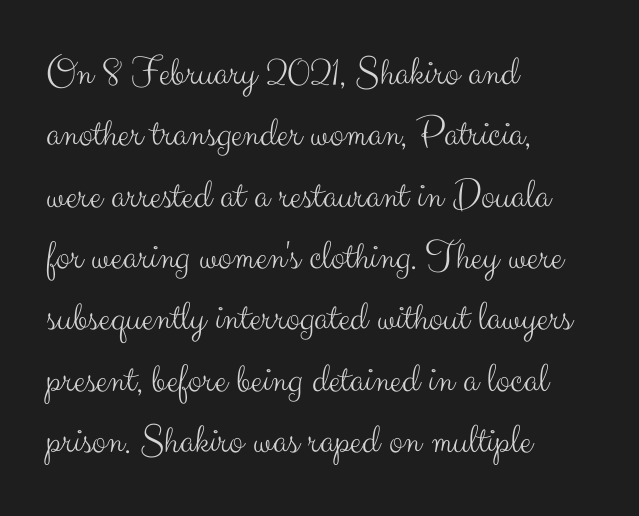
{"serif": "no", "bold": "no", "weight": "light", "width": "normal", "stroke_contrast": "medium", "x_height": "small", "monospaced": "no", "underline": "no", "align": "left", "line_spacing": "normal", "line_spacing_ratio": 1.46, "letter_spacing": "normal", "letter_spacing_em": 0.0, "glyph_px": 42}
